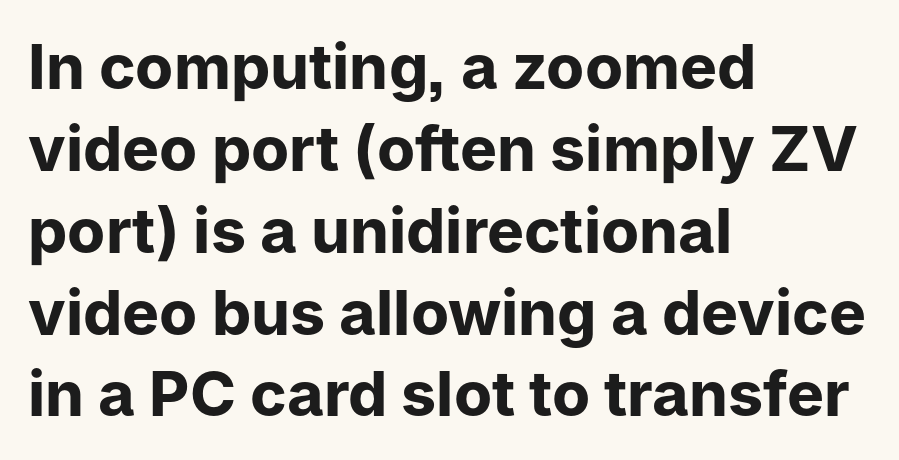
Stroke thickness is high; the sample reads as a true bold. Nobody drew a line under any word here. The typeface chosen for these lines omits serifs. The rag falls on the right side of this text block. Each word holds together tightly as a unit, with standard inter-letter gaps.
